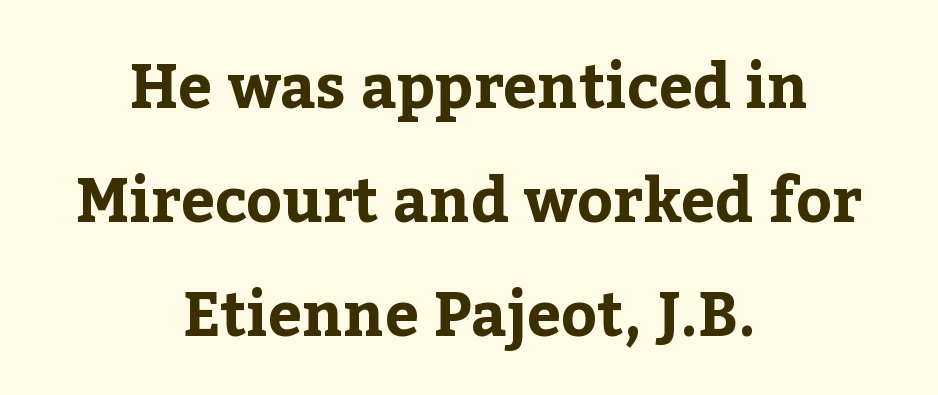
{"serif": "yes", "italic": "no", "bold": "yes", "weight": "bold", "width": "normal", "stroke_contrast": "low", "x_height": "medium", "monospaced": "no", "underline": "no", "align": "center", "line_spacing_ratio": 1.87, "letter_spacing": "normal", "letter_spacing_em": 0.0, "glyph_px": 61}
